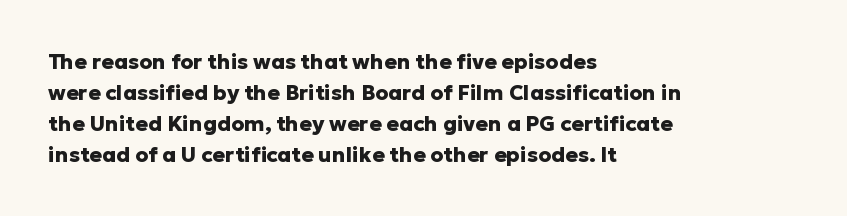
Q: Is the text bold? A: Yes.
Q: Is the text italic (slanted)? A: No, it is upright.
Q: Is the text underlined? A: No.
Q: How is the paragraph aligned? A: Left-aligned.
Q: Is the spacing between letters normal or unusually wide? A: Normal.
Q: Is the spacing between lines tight, normal or loose? A: Normal.
